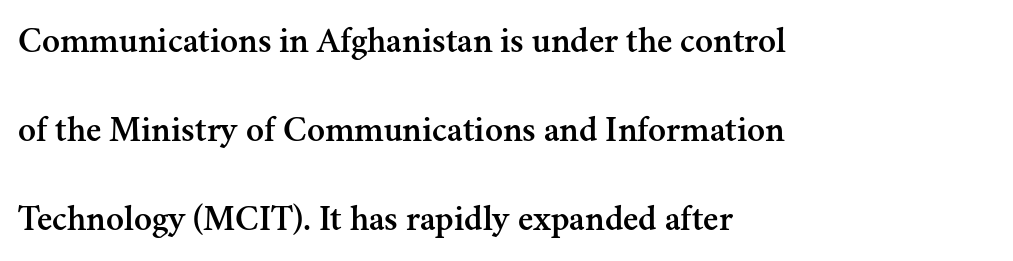
Q: Is the text italic (slanted)? A: No, it is upright.
Q: Is the typeface a serif or a sans-serif typeface? A: Serif.
Q: Is the text underlined? A: No.
Q: How is the paragraph aligned? A: Left-aligned.
Q: Is the spacing between letters normal or unusually wide? A: Normal.
Q: Is the spacing between lines tight, normal or loose? A: Loose.
Q: Width (condensed, normal, or wide)? A: Normal.
Q: Stroke contrast? A: Medium.
Q: x-height? A: Small.
Q: Monospaced? A: No.
